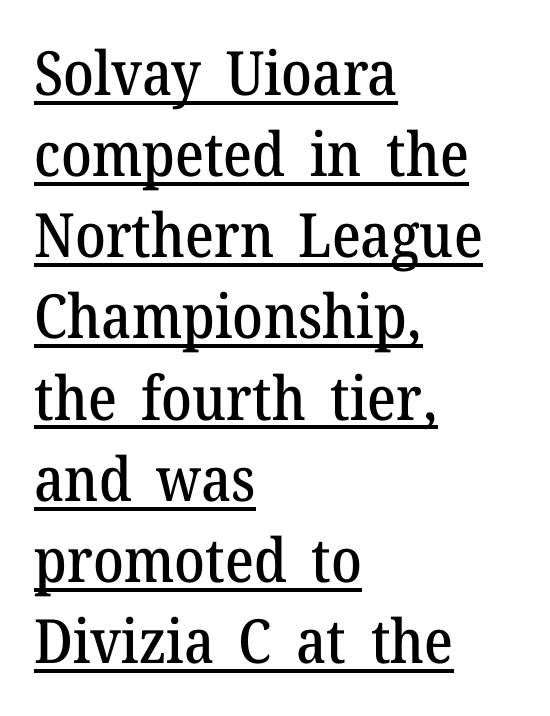
Baseline-to-baseline distance is the conventional proportion of letter height. Examine the stroke ends and you'll spot serifs. Underline: present. Inter-character spacing is left at the font's built-in metrics. In CSS terms this would be text-align: left. Varying glyph widths throughout — classic text-font behaviour.
